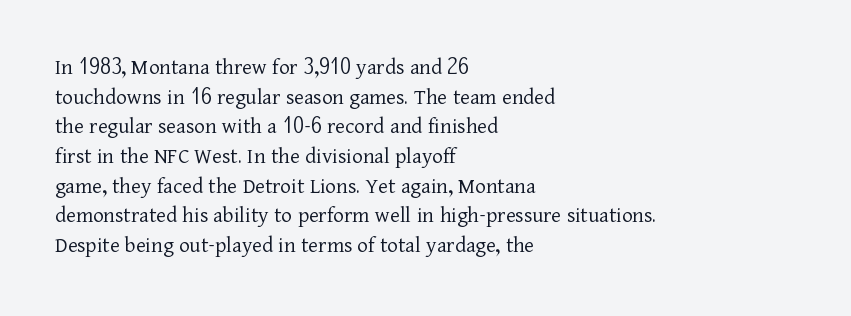
The lines sit at an ordinary, default distance from one another. The rag falls on the right side of this text block. The characters are drawn with everyday or finer stroke widths. Descender tails drop into unmarked territory.
